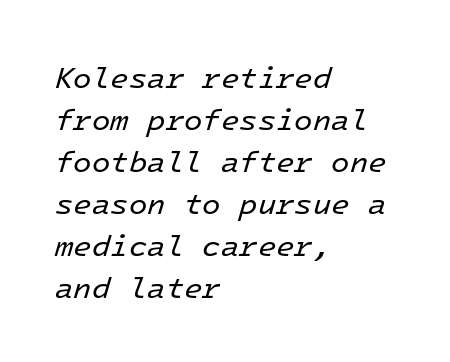
The image shows 30 px regular-weight type, italic (leaning right), monospaced; set left-aligned, normal line spacing (1.4x), normal letter spacing, not underlined; low stroke contrast and a medium x-height.
